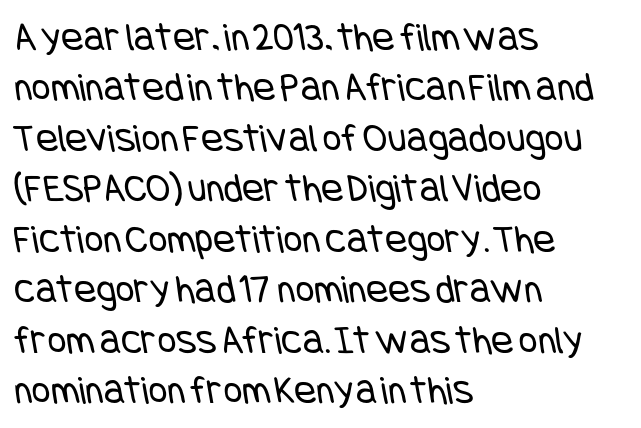
Short note: letters normally spaced. The passage shown is not underscored anywhere. Layout note: lines flush left. Check where the strokes stop: nothing finishes them off — pure sans. Stems and bowls with no extra thickness — not bold.
